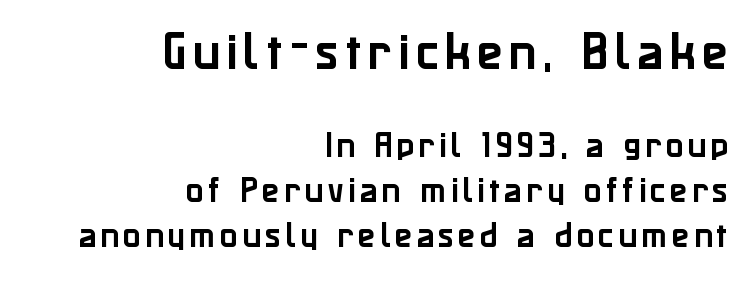
Q: Is the text italic (slanted)? A: No, it is upright.
Q: Is the typeface a serif or a sans-serif typeface? A: Sans-serif.
Q: Is the text underlined? A: No.
Q: How is the paragraph aligned? A: Right-aligned.
Q: Is the spacing between lines tight, normal or loose? A: Normal.
Q: Which block of text is set in a larger size, the first (top) or the second (bottom)? A: The first (top) one.
Q: Width (condensed, normal, or wide)? A: Normal.
Q: Stroke contrast? A: Low.
Q: x-height? A: Medium.
Q: Monospaced? A: No.
